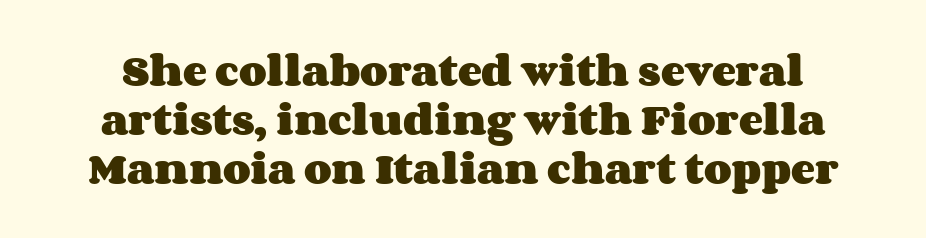
Q: Is the text bold? A: Yes.
Q: Is the text italic (slanted)? A: No, it is upright.
Q: Is the text underlined? A: No.
Q: How is the paragraph aligned? A: Centered.
Q: Is the spacing between letters normal or unusually wide? A: Normal.
Q: Is the spacing between lines tight, normal or loose? A: Normal.
Q: Width (condensed, normal, or wide)? A: Wide.
Q: Stroke contrast? A: Medium.
Q: x-height? A: Large.
Q: Monospaced? A: No.
